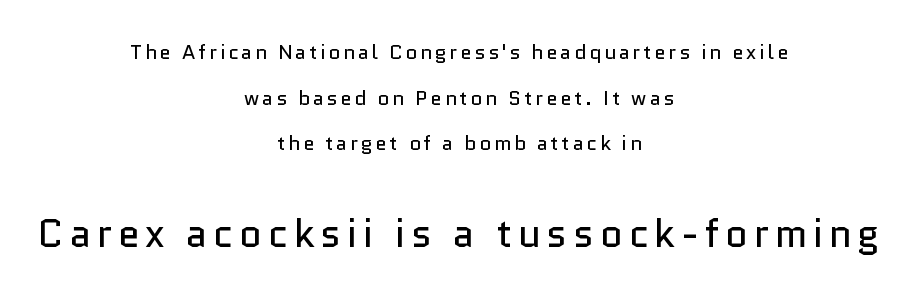
Q: Is the text bold? A: No.
Q: Is the text italic (slanted)? A: No, it is upright.
Q: Is the typeface a serif or a sans-serif typeface? A: Sans-serif.
Q: Is the text underlined? A: No.
Q: How is the paragraph aligned? A: Centered.
Q: Is the spacing between lines tight, normal or loose? A: Loose.
Q: Which block of text is set in a larger size, the first (top) or the second (bottom)? A: The second (bottom) one.
Q: Width (condensed, normal, or wide)? A: Normal.
Q: Stroke contrast? A: Low.
Q: x-height? A: Medium.
Q: Monospaced? A: No.
